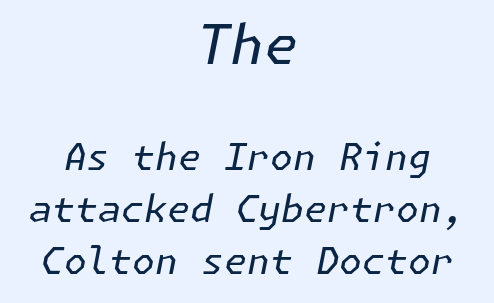
The typography opts for an oblique posture over an upright one. The lines sit at an ordinary, default distance from one another. Large over small — that's the arrangement of the two blocks here. The space directly below the letters is spotless.
